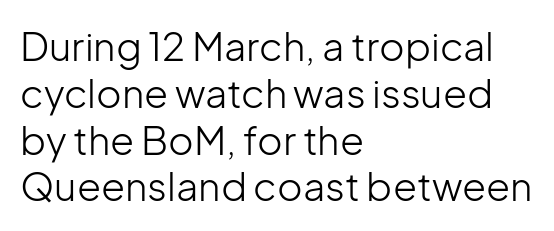
The image shows 39 px light sans-serif type, upright; set left-aligned, line spacing 1.2x, normal letter spacing, not underlined; low stroke contrast and a medium x-height.
